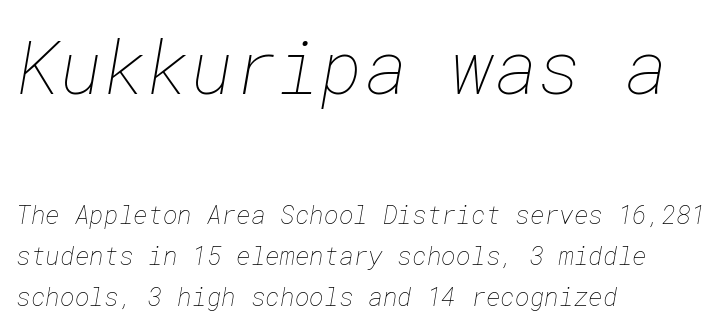
{"bold": "no", "weight": "thin", "width": "normal", "stroke_contrast": "low", "x_height": "medium", "underline": "no", "align": "left", "line_spacing": "normal", "line_spacing_ratio": 1.64, "letter_spacing": "normal", "letter_spacing_em": 0.0, "larger_block": "first", "size_ratio": 2.96, "glyph_px": 74}
